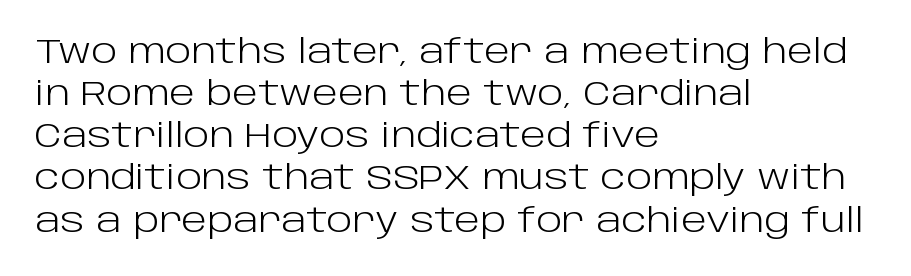
The specimen omits any rule beneath the text block's lines. In terms of letterspacing, this is plain default setting. In terms of letterform style, serifs are entirely absent. Style check: upright. Think of a printed novel: that variable character pitch is what you see here.
